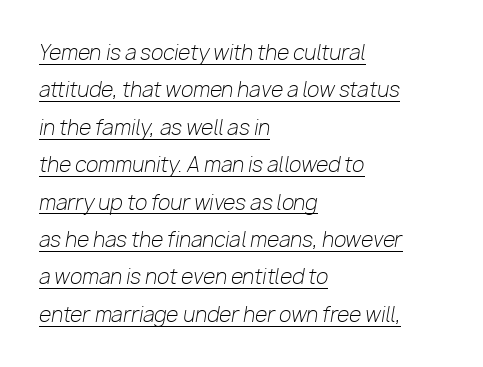
The image shows 20 px text type, italic (leaning right); set left-aligned, line spacing 1.87x, normal letter spacing, underlined.
